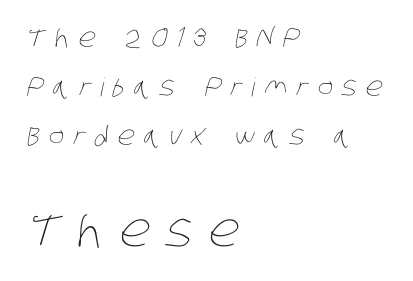
Q: Is the text bold? A: No.
Q: Is the text underlined? A: No.
Q: How is the paragraph aligned? A: Left-aligned.
Q: Is the spacing between letters normal or unusually wide? A: Unusually wide.
Q: Which block of text is set in a larger size, the first (top) or the second (bottom)? A: The second (bottom) one.
Q: Width (condensed, normal, or wide)? A: Condensed.
Q: Stroke contrast? A: Low.
Q: x-height? A: Large.
Q: Monospaced? A: No.
